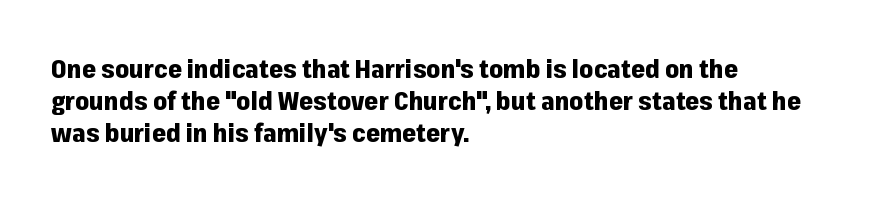
The image shows 25 px bold type, upright; set left-aligned, normal line spacing (1.29x), normal letter spacing, not underlined.
